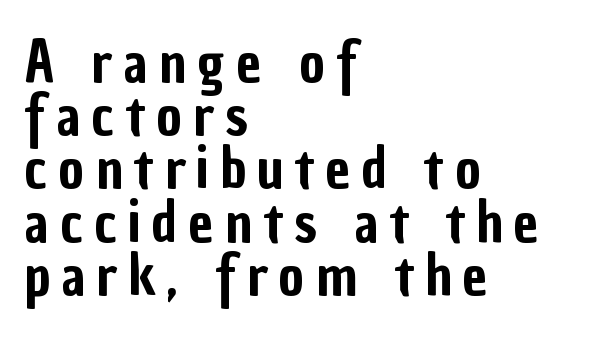
Q: Is the text italic (slanted)? A: No, it is upright.
Q: Is the typeface a serif or a sans-serif typeface? A: Sans-serif.
Q: Is the text underlined? A: No.
Q: How is the paragraph aligned? A: Left-aligned.
Q: Is the spacing between letters normal or unusually wide? A: Unusually wide.
Q: Is the spacing between lines tight, normal or loose? A: Tight.
Q: Width (condensed, normal, or wide)? A: Condensed.
Q: Stroke contrast? A: Low.
Q: x-height? A: Medium.
Q: Monospaced? A: No.
